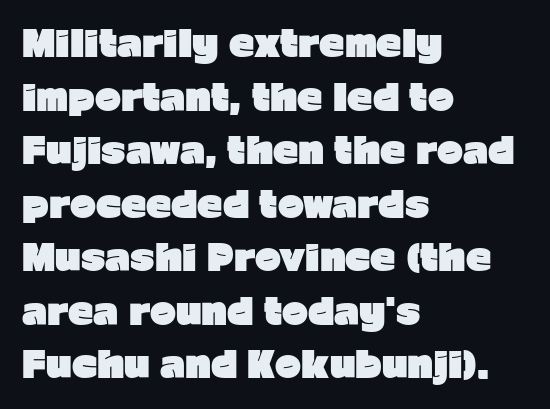
The image shows 35 px heavy sans-serif type, upright; set left-aligned, normal line spacing (1.53x), normal letter spacing, not underlined; low stroke contrast and a medium x-height.
